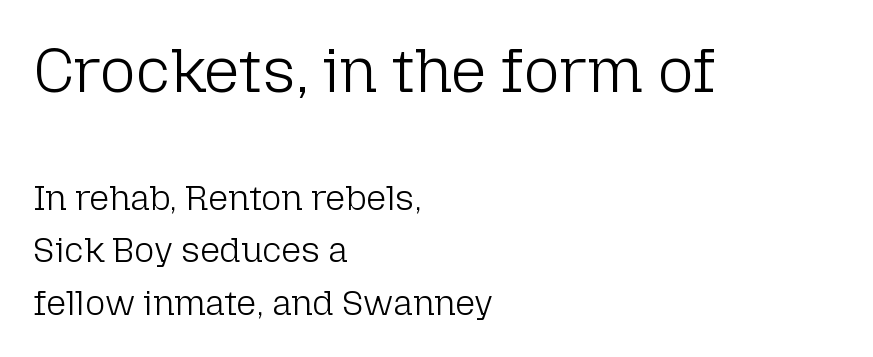
{"serif": "no", "italic": "no", "bold": "no", "weight": "light", "width": "normal", "stroke_contrast": "low", "x_height": "medium", "monospaced": "no", "underline": "no", "align": "left", "line_spacing": "normal", "line_spacing_ratio": 1.5, "letter_spacing": "normal", "letter_spacing_em": 0.0, "larger_block": "first", "size_ratio": 1.77, "glyph_px": 62}
